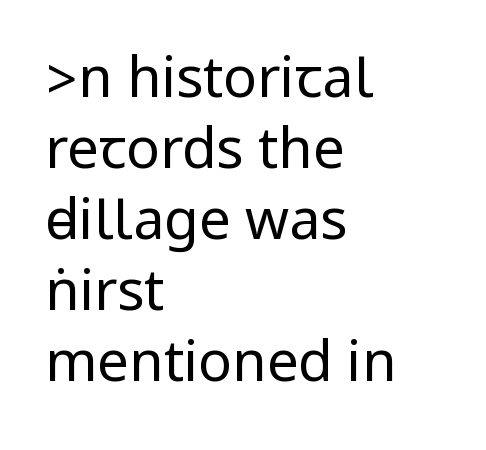
The string is rendered with underlining switched off. A classic flush-left, rag-right setting is used for this passage. Is this a heavy cut? Hardly; it is regular or lighter. Posture: vertical. A typesetter would label this face a sans. This sample keeps an unexceptional amount of space between lines.
